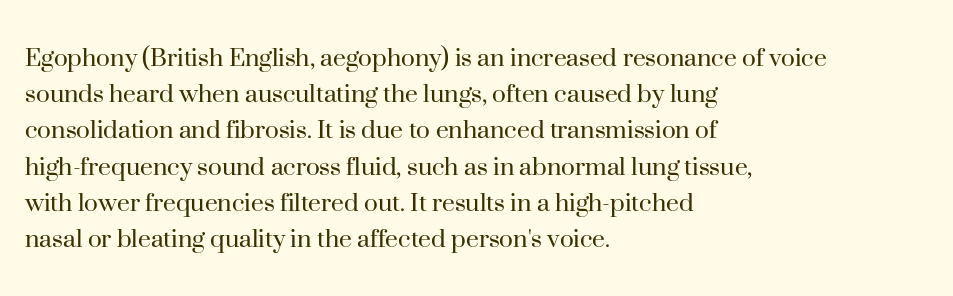
{"serif": "yes", "italic": "no", "bold": "no", "weight": "regular", "width": "normal", "stroke_contrast": "high", "x_height": "small", "monospaced": "no", "underline": "no", "align": "left", "line_spacing": "normal", "line_spacing_ratio": 1.25, "letter_spacing": "normal", "letter_spacing_em": 0.0, "glyph_px": 29}
